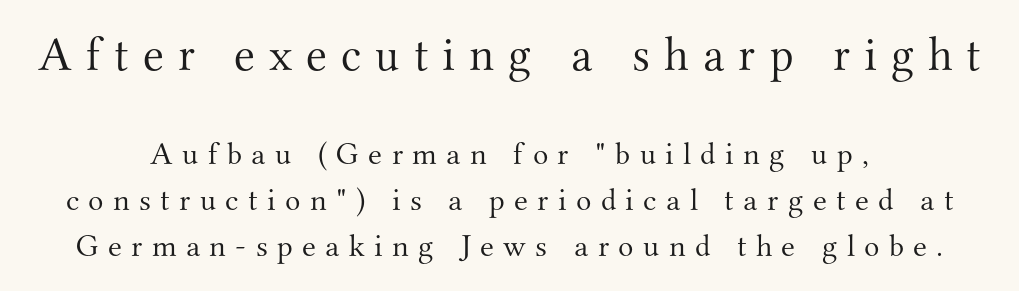
Small tapered or slab feet sit at the stroke ends, so this counts as serif. Tall strokes in this sample are plumb rather than angled. No letter is thick-stroked: the sample isn't bold. Decoration check: the copy has no underline.
